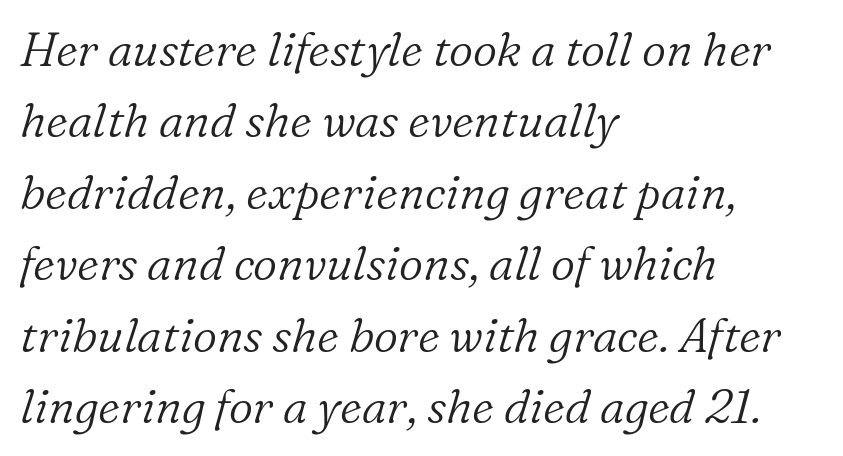
Q: Is the text bold? A: No.
Q: Is the text italic (slanted)? A: Yes, it leans right by about 16 degrees.
Q: Is the typeface a serif or a sans-serif typeface? A: Serif.
Q: Is the text underlined? A: No.
Q: How is the paragraph aligned? A: Left-aligned.
Q: Is the spacing between letters normal or unusually wide? A: Normal.
Q: Is the spacing between lines tight, normal or loose? A: Normal.
Q: Width (condensed, normal, or wide)? A: Normal.
Q: Stroke contrast? A: Low.
Q: x-height? A: Medium.
Q: Monospaced? A: No.
